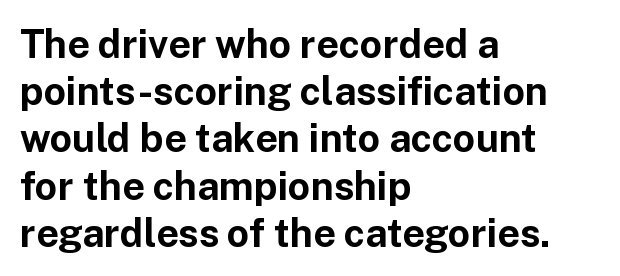
The rag falls on the right side of this text block. A roman cut, with each character standing at attention. Nobody touched the tracking dial on this one. Each glyph is drawn with heavy, bold strokes. Bare-footed words on every line.
